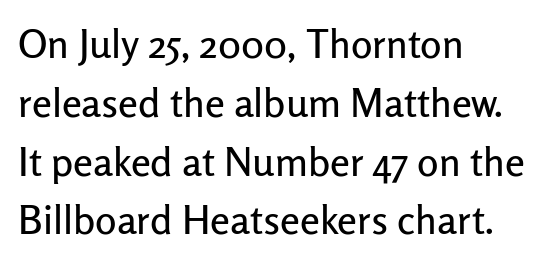
The image shows 40 px sans-serif type, upright; set left-aligned, normal line spacing (1.47x), normal letter spacing, not underlined; low stroke contrast and a medium x-height.
